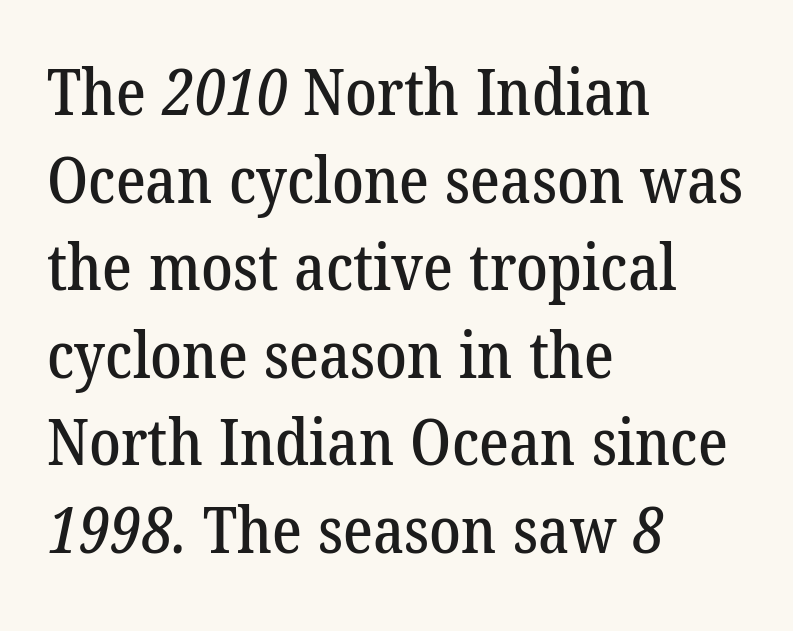
How would I describe the line gaps? Plain and ordinary. The designer went with a serif here, giving each stem small feet. A classic flush-left, rag-right setting is used for this passage. What stands out about the letter spacing? Nothing — it is the standard amount. The passage shown is not underscored anywhere.
